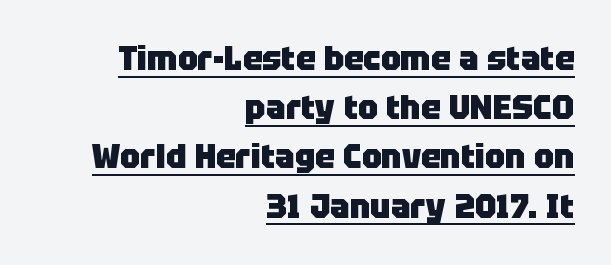
What weight is shown? A full bold with thick strokes. The rag falls on the left side of this text block. Grotesque or geometric, the face here clearly has no serifs. The letters advance in unequal steps, a hallmark of proportional type.
